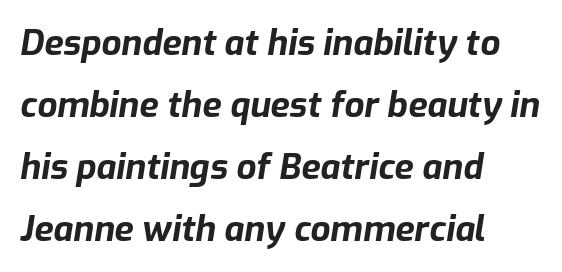
Q: Is the text bold? A: Yes.
Q: Is the text italic (slanted)? A: Yes, it leans right by about 9 degrees.
Q: Is the text underlined? A: No.
Q: How is the paragraph aligned? A: Left-aligned.
Q: Is the spacing between letters normal or unusually wide? A: Normal.
Q: Width (condensed, normal, or wide)? A: Normal.
Q: Stroke contrast? A: Low.
Q: x-height? A: Medium.
Q: Monospaced? A: No.
